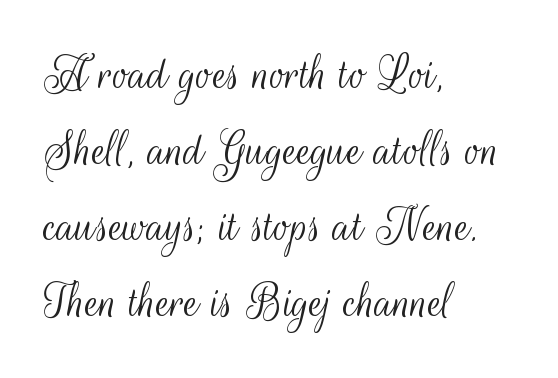
The typesetter chose a ragged-right arrangement here. The space between consecutive lines is moderate. Honestly, the letter spacing is just normal — you wouldn't notice it. Unbolded letterforms with no extra heft.
